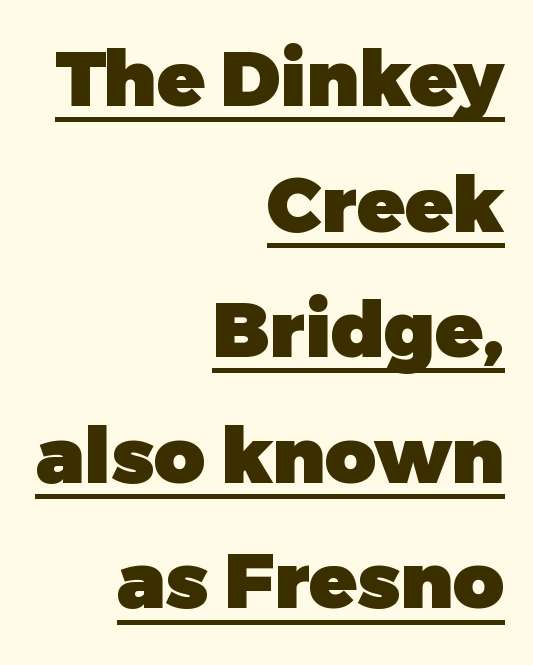
The image shows 78 px heavy sans-serif type, upright; set right-aligned, normal line spacing (1.61x), normal letter spacing, underlined; low stroke contrast and a medium x-height.
